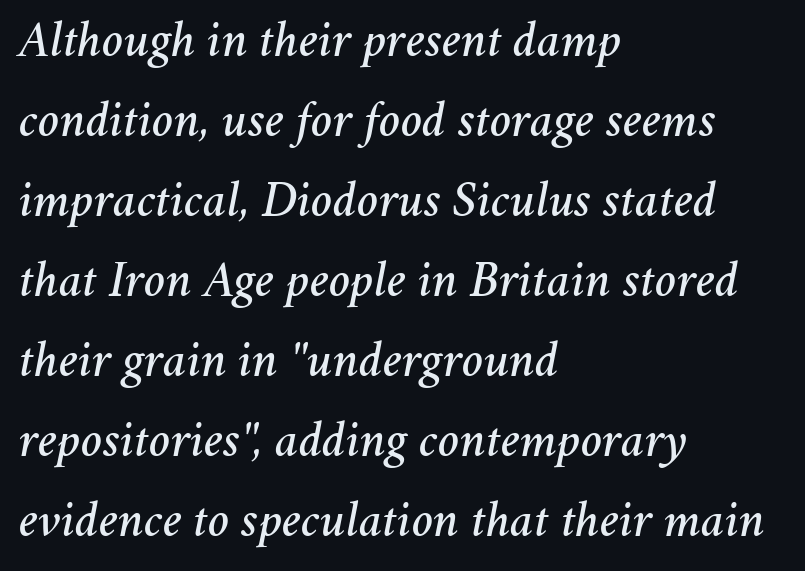
Q: Is the text italic (slanted)? A: Yes, it leans right by about 11 degrees.
Q: Is the text underlined? A: No.
Q: How is the paragraph aligned? A: Left-aligned.
Q: Is the spacing between letters normal or unusually wide? A: Normal.
Q: Is the spacing between lines tight, normal or loose? A: Normal.
Q: Width (condensed, normal, or wide)? A: Normal.
Q: Stroke contrast? A: Medium.
Q: x-height? A: Medium.
Q: Monospaced? A: No.
